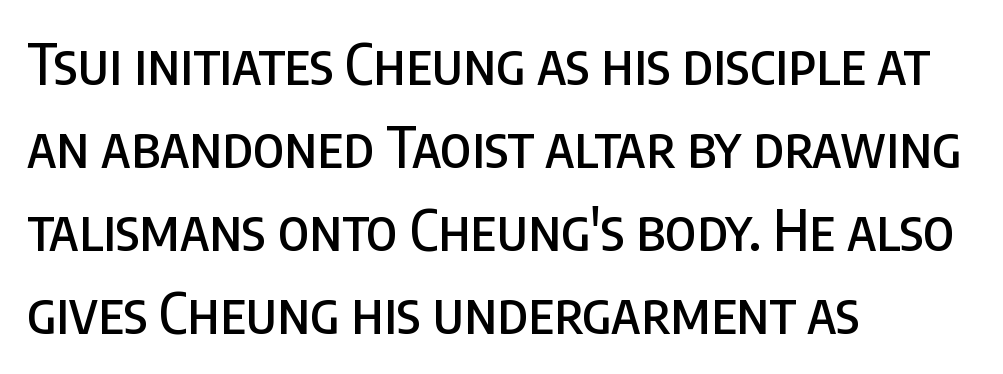
The image shows 56 px condensed sans-serif type, upright; set left-aligned, normal line spacing (1.48x), normal letter spacing, not underlined; low stroke contrast and a large x-height.
